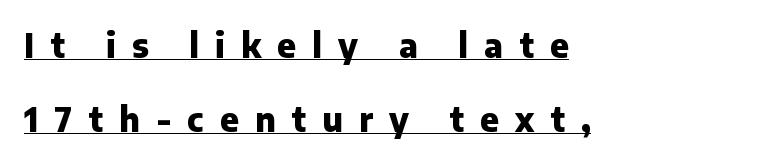
The setting favours the left margin, as ordinary paragraphs usually do. A baseline rule has been typeset under these characters. Letterform terminals end flat and unadorned throughout the passage. Varying glyph widths throughout — classic text-font behaviour. Short note: letters widely spaced. Whoever set this chose breathing room over compactness in the vertical rhythm.
